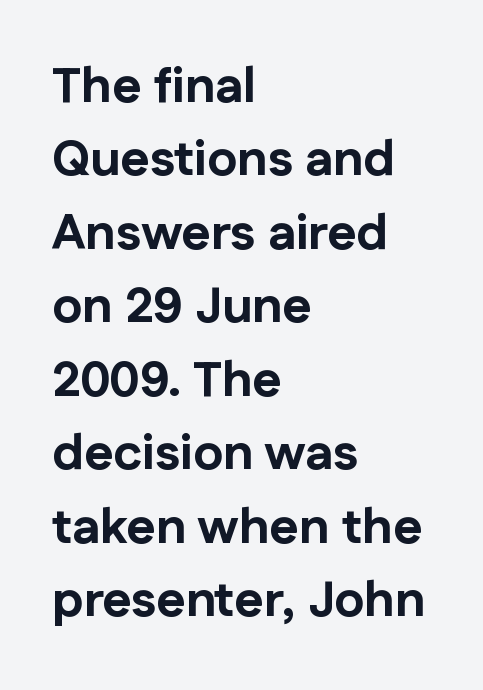
The image shows 50 px bold sans-serif type, upright; set left-aligned, normal line spacing (1.47x), normal letter spacing, not underlined; low stroke contrast and a medium x-height.
